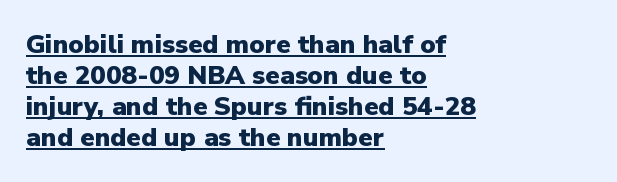
Each word holds together tightly as a unit, with standard inter-letter gaps. These characters rest on top of a visible drawn line. Italic: no, the glyphs are upright roman. This rendering uses left alignment, leaving the right contour irregular. Stroke thickness is high; the sample reads as a true bold.
